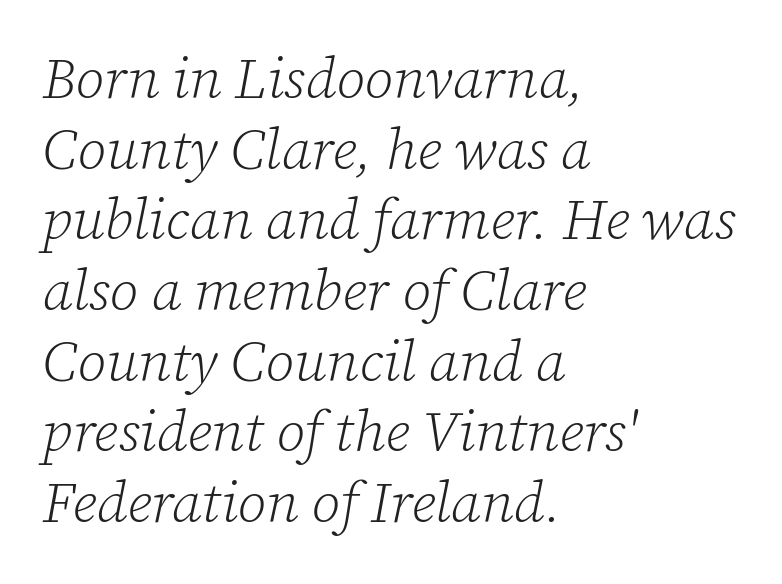
{"serif": "yes", "italic": "yes", "lean": "right", "slant_degrees": 12, "bold": "no", "weight": "light", "width": "normal", "stroke_contrast": "low", "x_height": "medium", "monospaced": "no", "underline": "no", "align": "left", "line_spacing_ratio": 1.24, "letter_spacing": "normal", "letter_spacing_em": 0.0, "glyph_px": 57}
